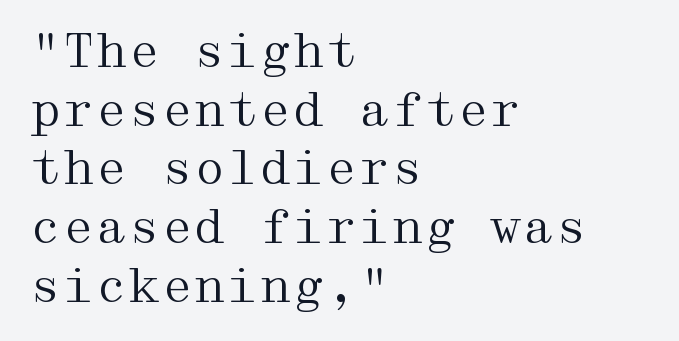
The face looks like a standard text weight, possibly lighter. The passage shown is typeset with a serif family. This sample is left-justified, so line endings fall wherever the words run out. The letters stand straight up with perfectly vertical stems. How are the letters spaced? Ordinarily, with no added tracking.
